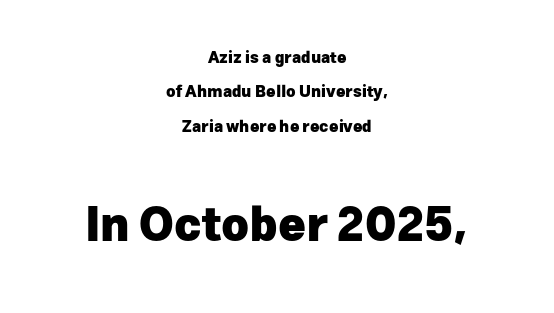
Weight: bold. Notice how the passage keeps no hard edge, just a central spine. Tracking here is standard; glyphs follow each other at the usual distance. Do the characters align in a grid? No, the font is proportional. The string is rendered with underlining switched off. The designer gave the closing block more size than the opening block.
